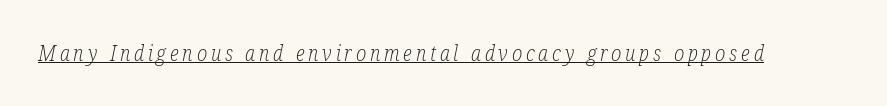
Q: Is the text bold? A: No.
Q: Is the text italic (slanted)? A: Yes, it leans right by about 12 degrees.
Q: Is the text underlined? A: Yes.
